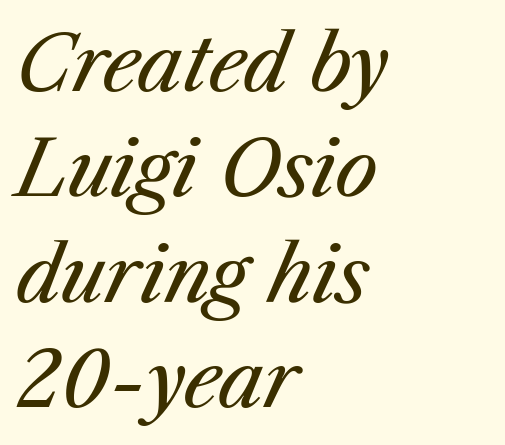
The image shows 77 px regular-weight type, italic (leaning right); set left-aligned, normal line spacing (1.37x), normal letter spacing, not underlined; medium stroke contrast and a medium x-height.
